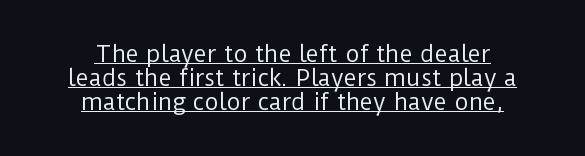
Q: Is the text bold? A: No.
Q: Is the text italic (slanted)? A: No, it is upright.
Q: Is the text underlined? A: Yes.
Q: How is the paragraph aligned? A: Centered.
Q: Is the spacing between letters normal or unusually wide? A: Normal.
Q: Is the spacing between lines tight, normal or loose? A: Tight.
